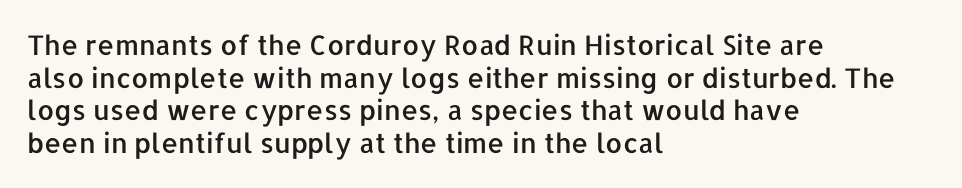
The image shows 27 px text type, upright; set left-aligned, line spacing 1.21x, normal letter spacing, not underlined.
